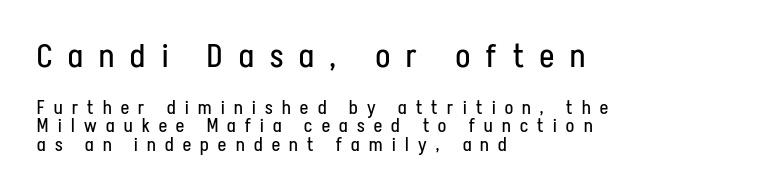
Q: Is the text bold? A: No.
Q: Is the text italic (slanted)? A: No, it is upright.
Q: Is the typeface a serif or a sans-serif typeface? A: Sans-serif.
Q: Is the text underlined? A: No.
Q: How is the paragraph aligned? A: Left-aligned.
Q: Is the spacing between letters normal or unusually wide? A: Unusually wide.
Q: Is the spacing between lines tight, normal or loose? A: Tight.
Q: Which block of text is set in a larger size, the first (top) or the second (bottom)? A: The first (top) one.
Q: Width (condensed, normal, or wide)? A: Condensed.
Q: Stroke contrast? A: Low.
Q: x-height? A: Medium.
Q: Monospaced? A: No.
